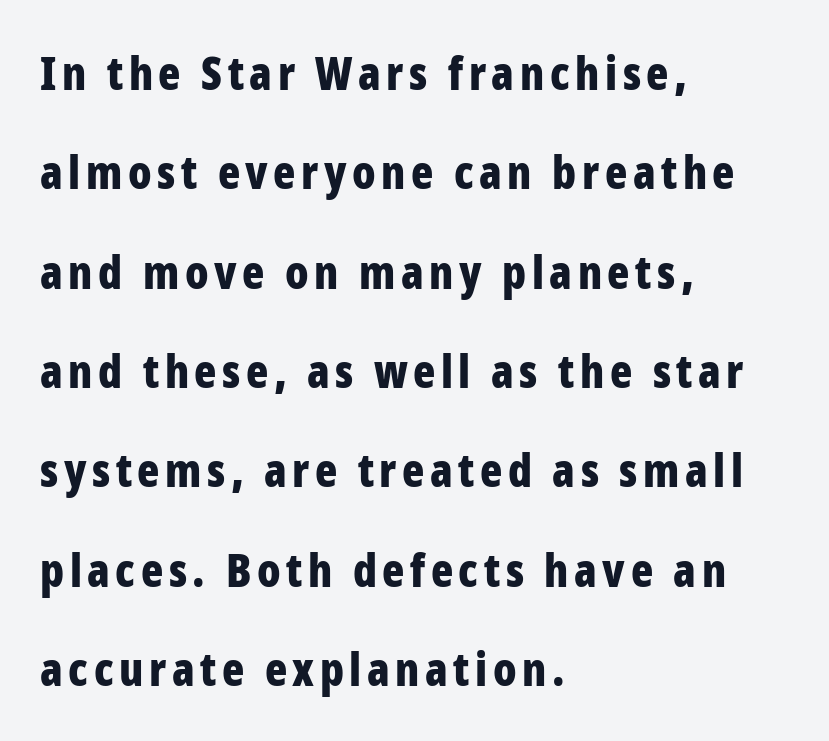
Q: Is the text bold? A: Yes.
Q: Is the text italic (slanted)? A: No, it is upright.
Q: Is the typeface a serif or a sans-serif typeface? A: Sans-serif.
Q: Is the text underlined? A: No.
Q: How is the paragraph aligned? A: Left-aligned.
Q: Is the spacing between lines tight, normal or loose? A: Loose.
Q: Width (condensed, normal, or wide)? A: Condensed.
Q: Stroke contrast? A: Low.
Q: x-height? A: Medium.
Q: Monospaced? A: No.
